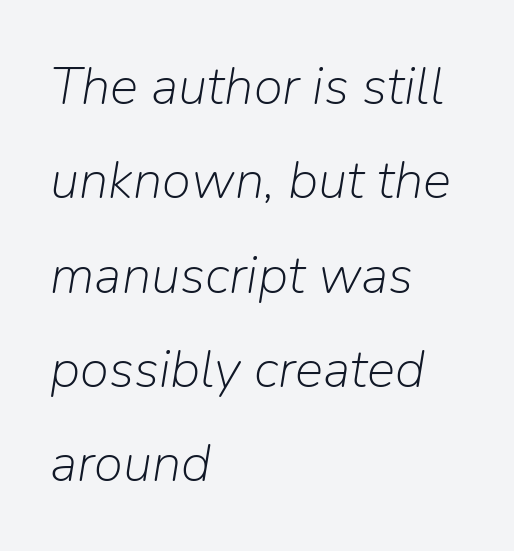
Looks like regular typesetting: each glyph gets only the width it needs. Is the block centered? No — it sits flush against the left margin. Characters follow at the spacing the type designer built in. The foot of each line stays bare and open. Counters stay open thanks to moderate or lighter strokes. The text carries the slant typical of an italic or oblique font.
